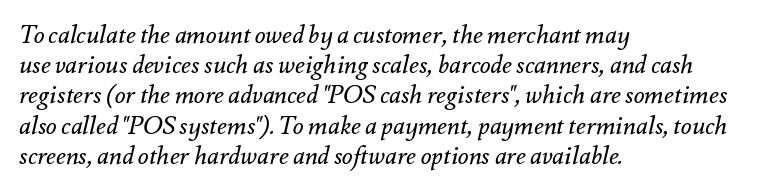
Q: Is the text bold? A: No.
Q: Is the text italic (slanted)? A: Yes, it leans right by about 12 degrees.
Q: Is the text underlined? A: No.
Q: How is the paragraph aligned? A: Left-aligned.
Q: Is the spacing between letters normal or unusually wide? A: Normal.
